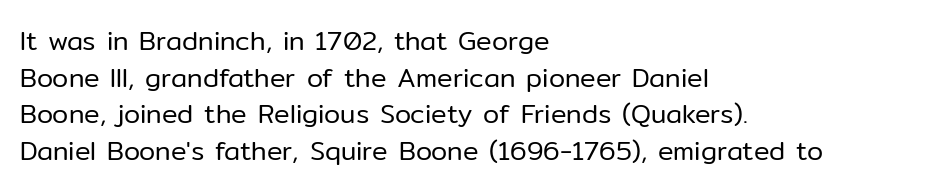
Q: Is the text bold? A: No.
Q: Is the text italic (slanted)? A: No, it is upright.
Q: Is the text underlined? A: No.
Q: How is the paragraph aligned? A: Left-aligned.
Q: Is the spacing between letters normal or unusually wide? A: Normal.
Q: Is the spacing between lines tight, normal or loose? A: Normal.
